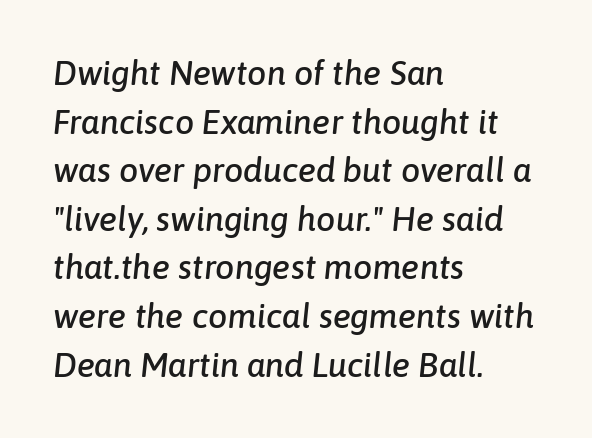
Glance below the letters and you will spot only blank space. The vertical gap from one line to the next is medium. Think of a printed novel: that variable character pitch is what you see here. The lines in this sample share a left origin and differ only in where they stop. This rendering leaves character spacing at its baseline value.
